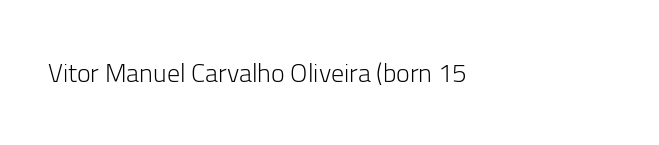
A quiet, ordinary-to-light weight characterises the typeface. Rule under the text: the space is simply empty. Unlike italic type, these characters show no tilt at all. All the whitespace from short lines collects on the right. Standard letterfit; no display-style spreading of the glyphs.
